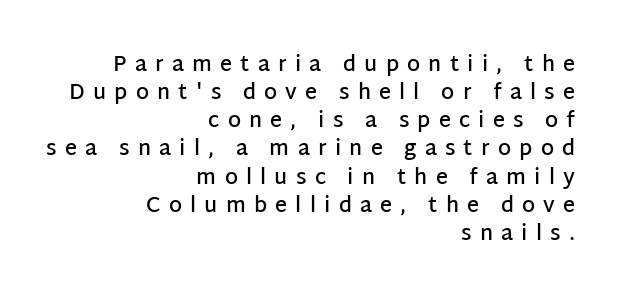
The image shows 21 px text type, upright; set right-aligned, normal line spacing (1.34x), unusually wide letter spacing (+0.39 em), not underlined.
